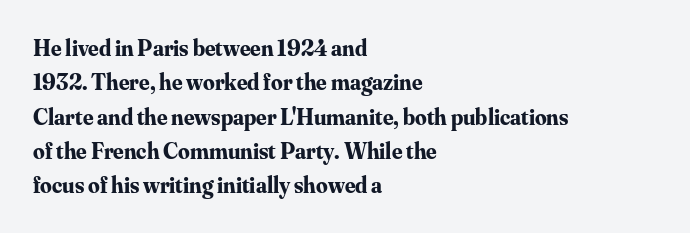
The space directly below the letters is spotless. Interline gaps are of average width in this sample. Ascenders rise straight up at ninety degrees. The rendering anchors every line to the left-hand side. The horizontal fit of the characters is conventional and even. The sample has been set heavy, in full bold.
